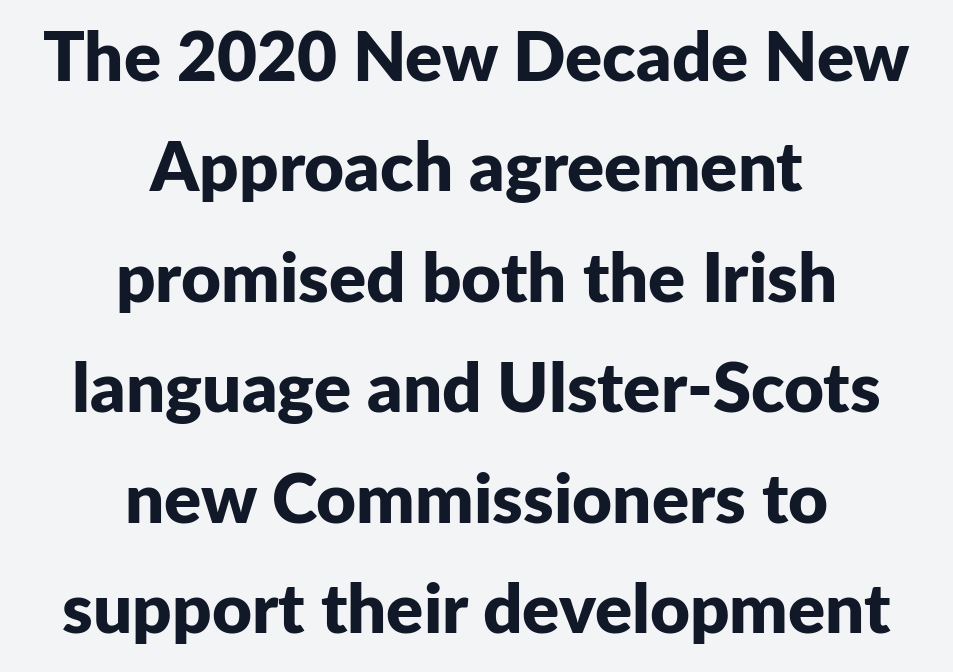
The image shows 69 px bold sans-serif type, upright; set centered, normal line spacing (1.6x), normal letter spacing, not underlined; low stroke contrast and a medium x-height.
